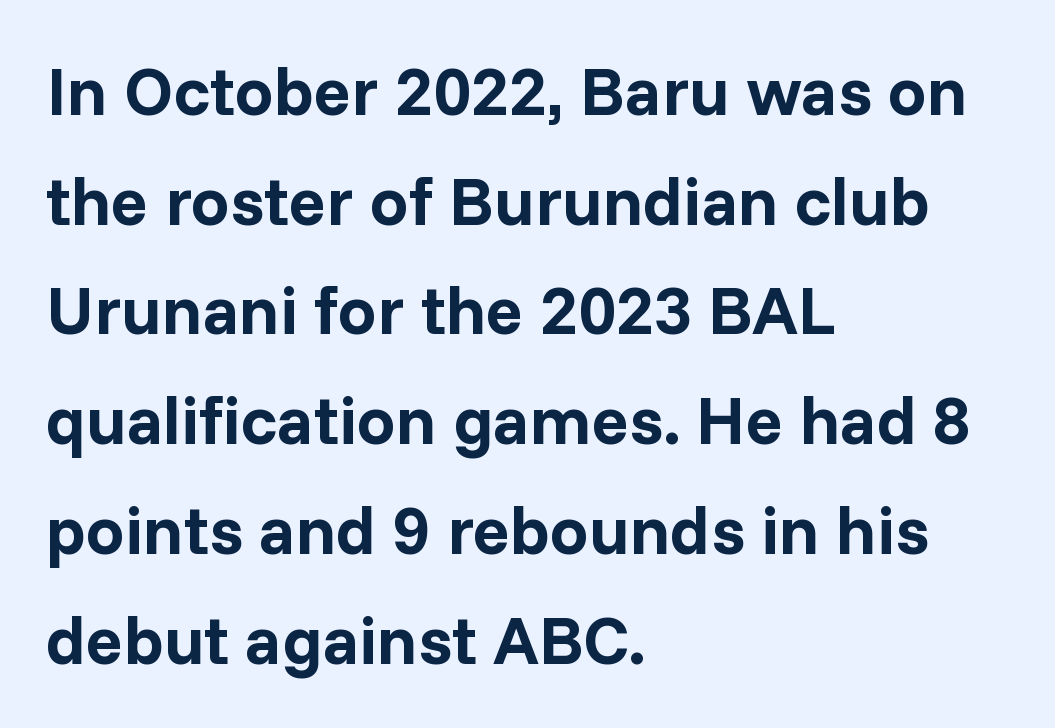
Evenly set lines give the paragraph a standard silhouette. Standard letterfit; no display-style spreading of the glyphs. Designer's note — italics off, roman on. The strokes are fattened all the way to bold. The rendering uses natural spacing where letterforms have individual widths.
